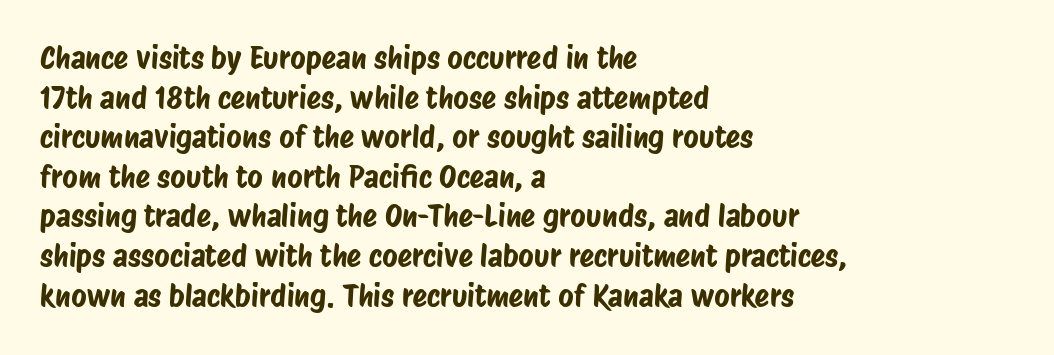
{"serif": "no", "width": "condensed", "stroke_contrast": "low", "x_height": "large", "monospaced": "no", "underline": "no", "align": "left", "line_spacing": "normal", "line_spacing_ratio": 1.32, "letter_spacing": "normal", "letter_spacing_em": 0.0, "glyph_px": 30}
